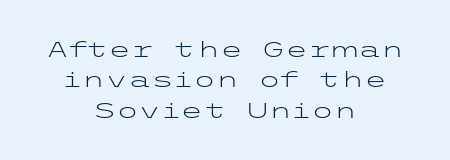
Casual observation: everything's sitting right in the middle. Successive baselines arrive at the customary interval. The letters stand straight up with perfectly vertical stems. These glyphs show unthickened strokes, regular width or finer. Glyph-to-glyph distance matches everyday printed text. A clean baseline with only descenders dipping below it.
